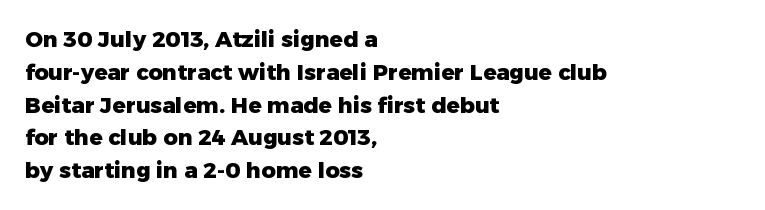
Nobody touched the tracking dial on this one. Alignment: flush left. Tall strokes in this sample are plumb rather than angled. Weight: bold.
